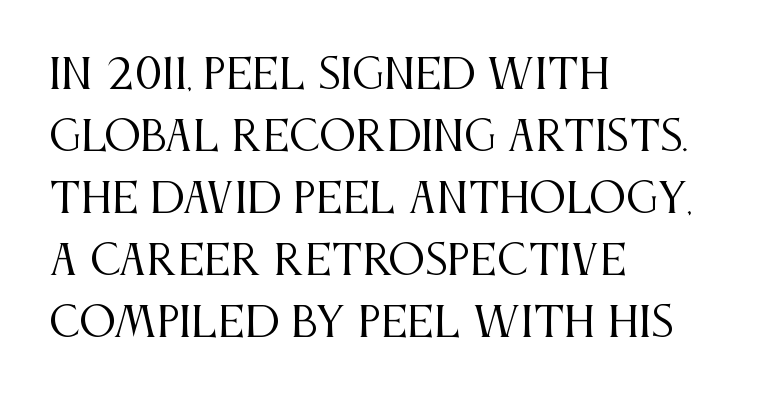
Q: Is the text bold? A: No.
Q: Is the text italic (slanted)? A: No, it is upright.
Q: Is the typeface a serif or a sans-serif typeface? A: Serif.
Q: Is the text underlined? A: No.
Q: How is the paragraph aligned? A: Left-aligned.
Q: Is the spacing between letters normal or unusually wide? A: Normal.
Q: Is the spacing between lines tight, normal or loose? A: Normal.
Q: Width (condensed, normal, or wide)? A: Condensed.
Q: Stroke contrast? A: Medium.
Q: x-height? A: Large.
Q: Monospaced? A: No.
